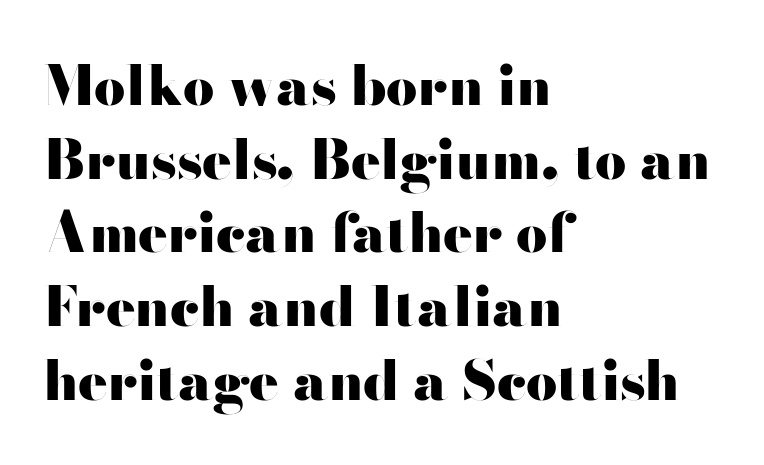
Plenty of ink on the page — the face is bold. Spacing verdict: proportional, widths tailored to each character. Ordinary non-slanted type is in use. A classic flush-left, rag-right setting is used for this passage. Quick note: underline off. Spacing between characters is what you'd get straight out of the box.
